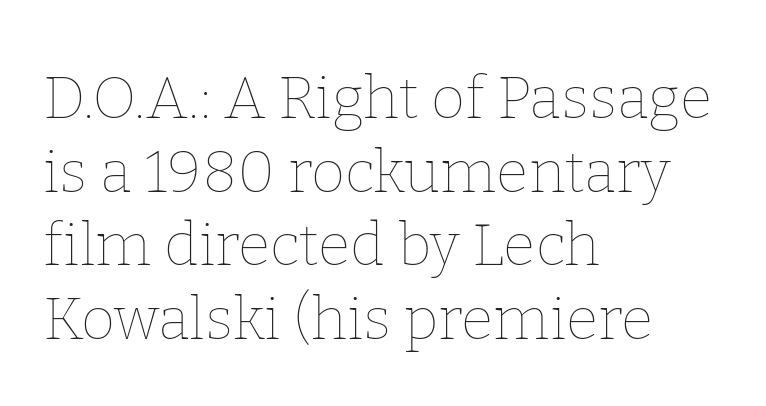
Note the varied advance widths — an 'i' is clearly narrower than an 'm'. The words here are not underlined. Honestly, the row spacing looks completely unremarkable. Which margin do the lines hug? The left one — the right edge is uneven.
